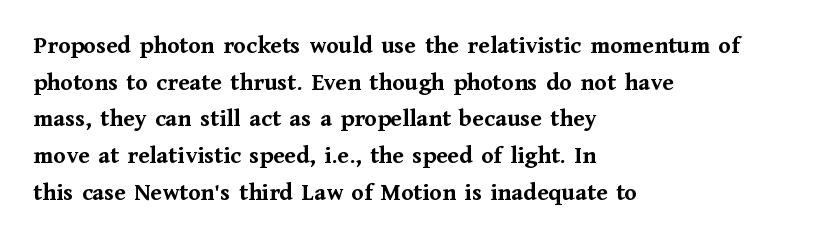
The image shows 25 px bold type, upright; set left-aligned, normal line spacing (1.47x), normal letter spacing, not underlined.
